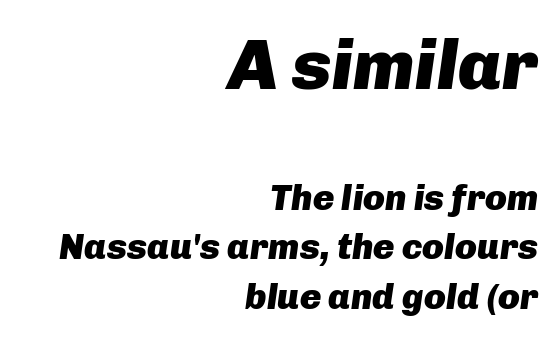
The image shows 71 px heavy type, italic (leaning right); set right-aligned, normal line spacing (1.37x), normal letter spacing, not underlined; the first (top) block is 1.97x larger; low stroke contrast and a medium x-height.
